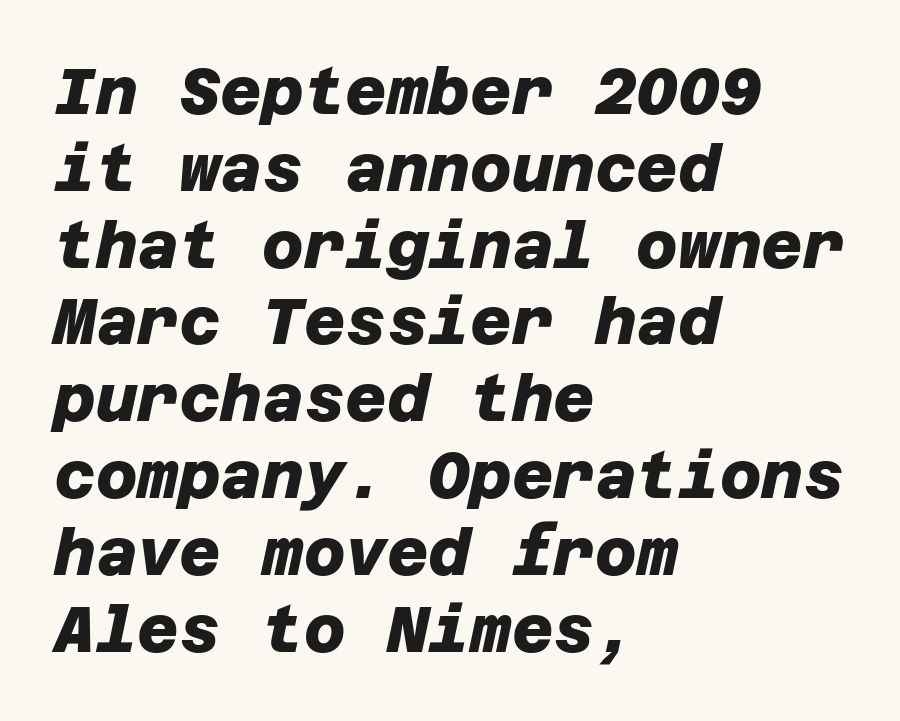
The image shows 64 px heavy sans-serif type; set left-aligned, line spacing 1.2x, normal letter spacing, not underlined; low stroke contrast and a large x-height.
